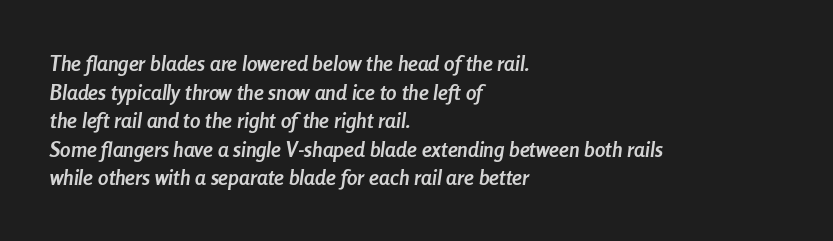
{"italic": "yes", "lean": "right", "slant_degrees": 8, "bold": "yes", "underline": "no", "align": "left", "line_spacing": "normal", "line_spacing_ratio": 1.36, "letter_spacing": "normal", "letter_spacing_em": 0.0, "glyph_px": 21}
